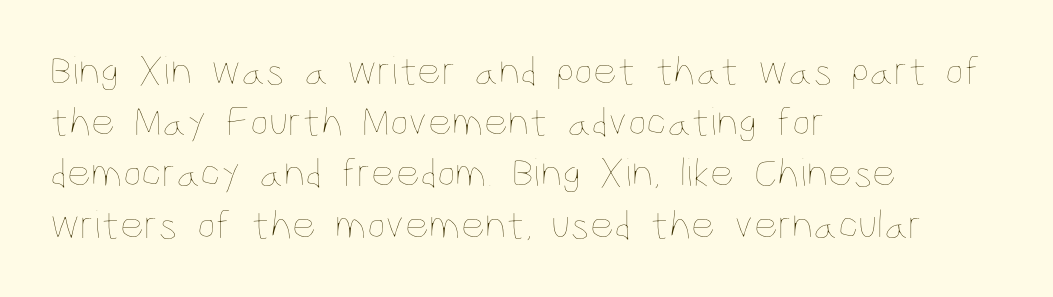
Q: Is the text bold? A: No.
Q: Is the text italic (slanted)? A: No, it is upright.
Q: Is the text underlined? A: No.
Q: How is the paragraph aligned? A: Left-aligned.
Q: Is the spacing between letters normal or unusually wide? A: Normal.
Q: Width (condensed, normal, or wide)? A: Condensed.
Q: Stroke contrast? A: Low.
Q: x-height? A: Large.
Q: Monospaced? A: No.
